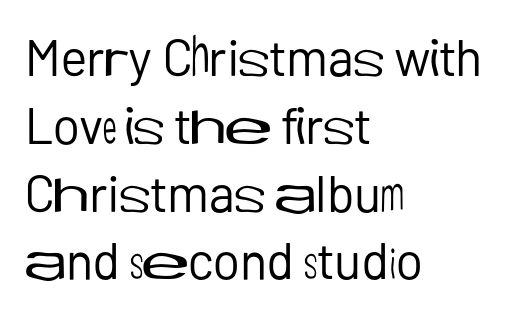
The image shows 51 px regular-weight sans-serif type, upright; set left-aligned, normal line spacing (1.33x), normal letter spacing, not underlined; low stroke contrast and a medium x-height.
